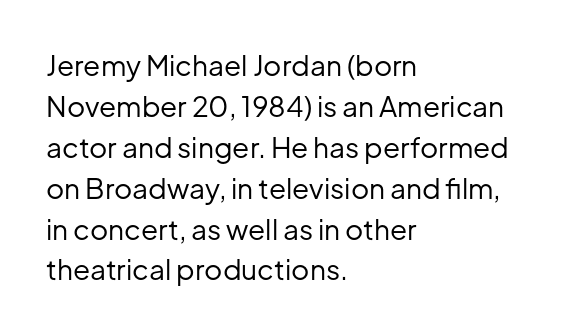
The image shows 28 px regular-weight sans-serif type, upright; set left-aligned, normal line spacing (1.46x), normal letter spacing, not underlined; low stroke contrast and a medium x-height.
